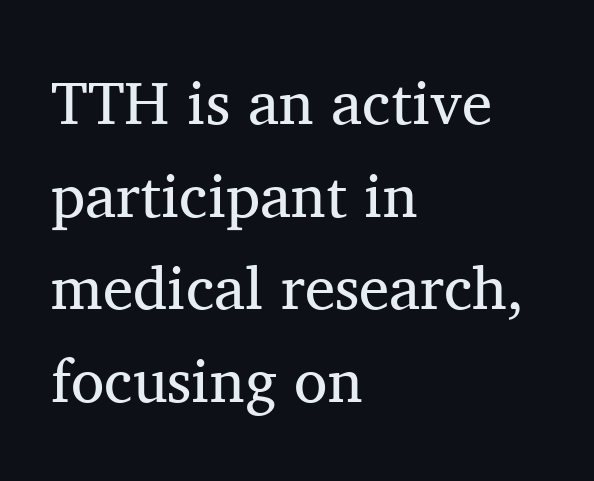
The paragraph shown leans on its left margin. Regular leading. Each letter keeps its own natural width here, so spacing adapts to shape. No italicization has been applied; the sample stays upright.
